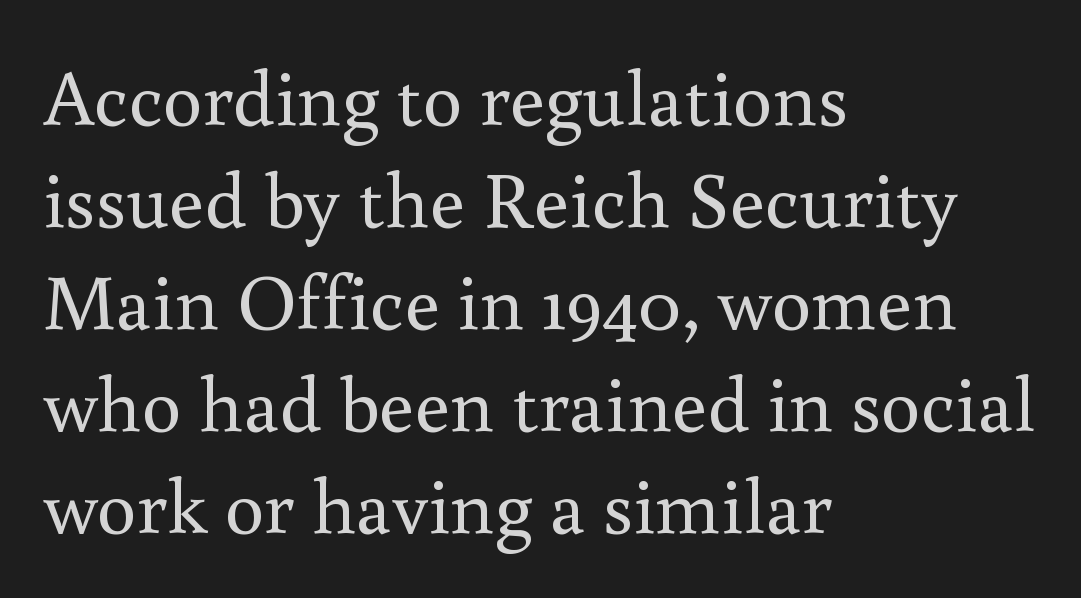
Q: Is the text bold? A: No.
Q: Is the text italic (slanted)? A: No, it is upright.
Q: Is the typeface a serif or a sans-serif typeface? A: Serif.
Q: Is the text underlined? A: No.
Q: How is the paragraph aligned? A: Left-aligned.
Q: Is the spacing between letters normal or unusually wide? A: Normal.
Q: Is the spacing between lines tight, normal or loose? A: Normal.
Q: Width (condensed, normal, or wide)? A: Normal.
Q: x-height? A: Small.
Q: Monospaced? A: No.
